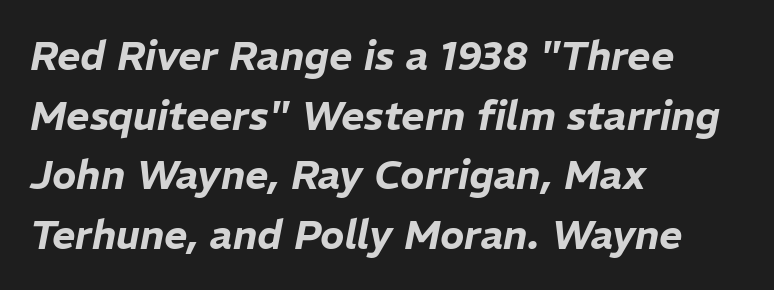
The image shows 40 px text type, italic (leaning right); set left-aligned, normal line spacing (1.49x), normal letter spacing, not underlined; low stroke contrast and a medium x-height.
